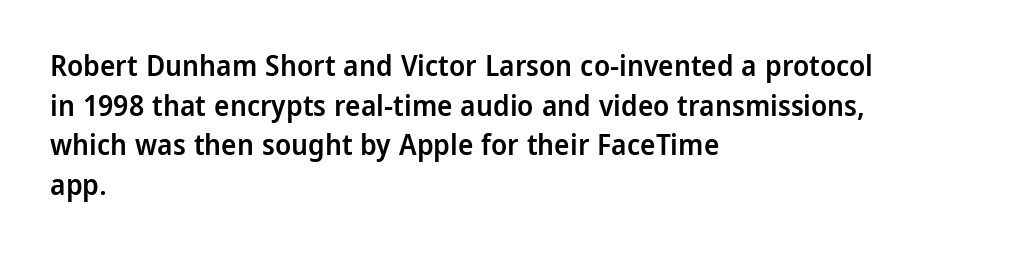
The image shows 29 px semibold sans-serif type, upright; set left-aligned, normal line spacing (1.37x), normal letter spacing, not underlined; low stroke contrast and a medium x-height.
